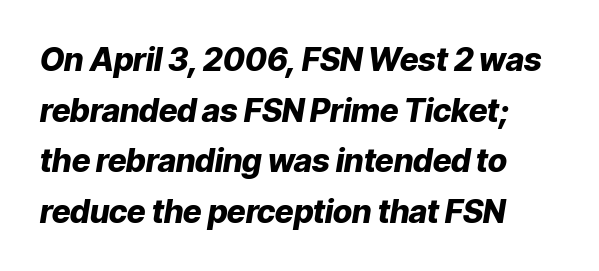
It's the slanting kind of type. Characters follow at the spacing the type designer built in. As a designer I'd log this as weight 700, bold. The specimen omits any rule beneath the text block's lines. Quick note: interline space is typical.
